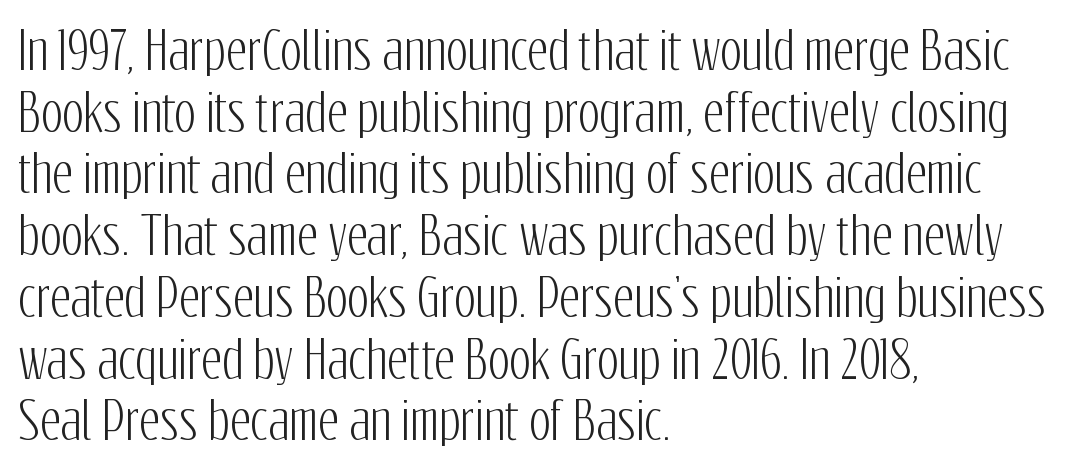
The image shows 51 px condensed sans-serif type, upright; set left-aligned, line spacing 1.21x, normal letter spacing, not underlined; low stroke contrast and a medium x-height.
